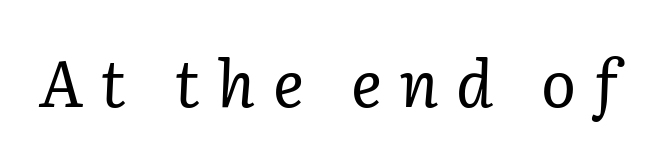
Q: Is the text bold? A: No.
Q: Is the text italic (slanted)? A: Yes, it leans right by about 2 degrees.
Q: Is the typeface a serif or a sans-serif typeface? A: Serif.
Q: Is the text underlined? A: No.
Q: Is the spacing between letters normal or unusually wide? A: Unusually wide.
Q: Width (condensed, normal, or wide)? A: Normal.
Q: Stroke contrast? A: Low.
Q: x-height? A: Medium.
Q: Monospaced? A: No.
